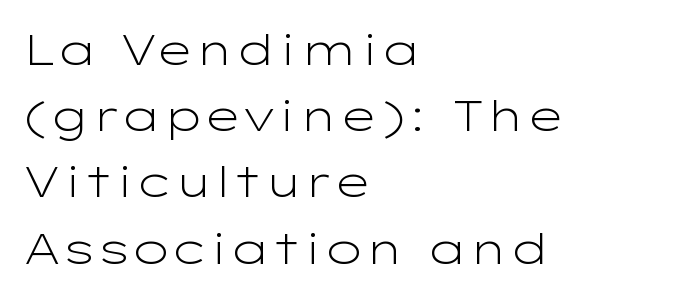
Q: Is the text bold? A: No.
Q: Is the text italic (slanted)? A: No, it is upright.
Q: Is the typeface a serif or a sans-serif typeface? A: Sans-serif.
Q: Is the text underlined? A: No.
Q: How is the paragraph aligned? A: Left-aligned.
Q: Is the spacing between letters normal or unusually wide? A: Normal.
Q: Is the spacing between lines tight, normal or loose? A: Normal.
Q: Width (condensed, normal, or wide)? A: Wide.
Q: Stroke contrast? A: Low.
Q: x-height? A: Medium.
Q: Monospaced? A: No.
